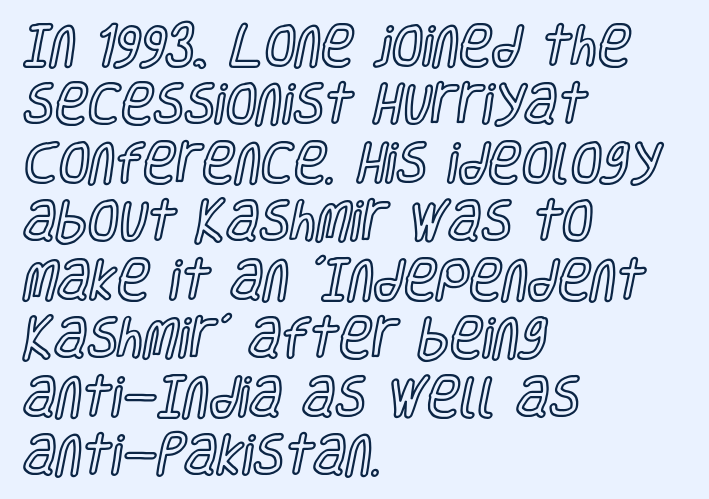
Teacher's note: observe the even left margin — that is flush-left alignment. A typesetter would call this proportional, since set widths differ per character. What stands out about the letter spacing? Nothing — it is the standard amount. The strip under each line holds only bare page.
